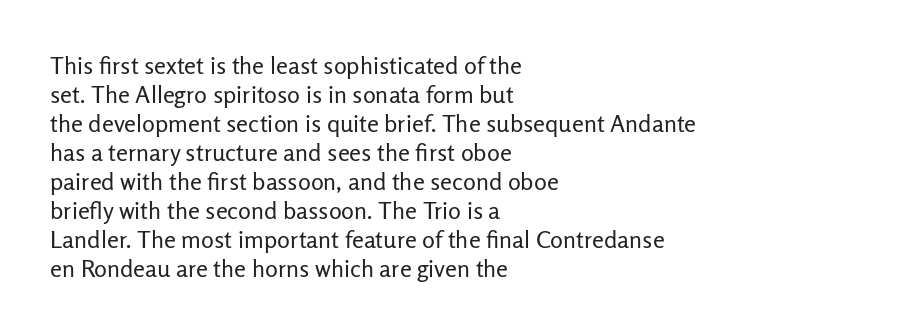
{"italic": "no", "bold": "no", "underline": "no", "align": "left", "line_spacing_ratio": 1.21, "letter_spacing": "normal", "letter_spacing_em": 0.0, "glyph_px": 24}
